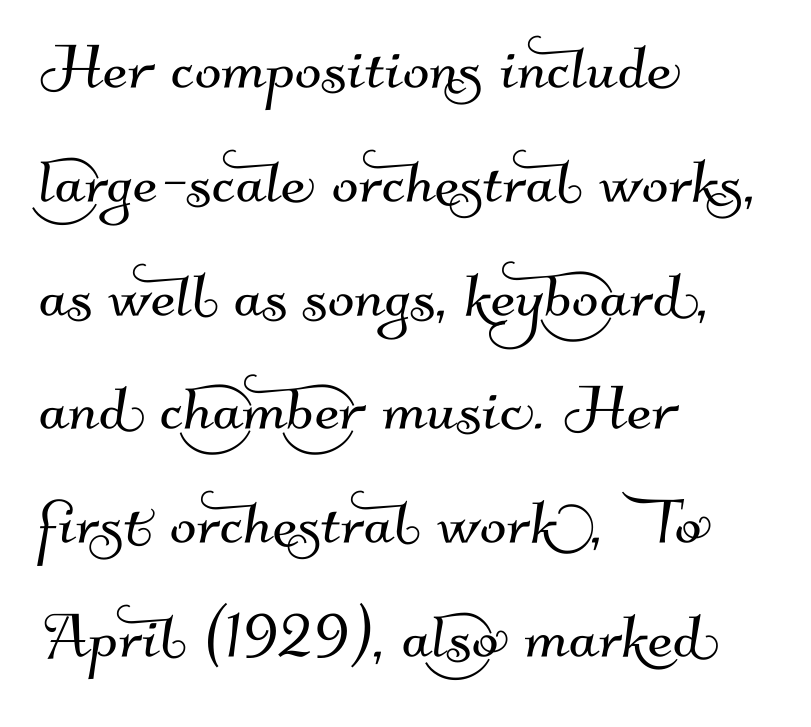
The image shows 79 px sans-serif type; set left-aligned, normal line spacing (1.44x), normal letter spacing, not underlined; medium stroke contrast and a small x-height.
